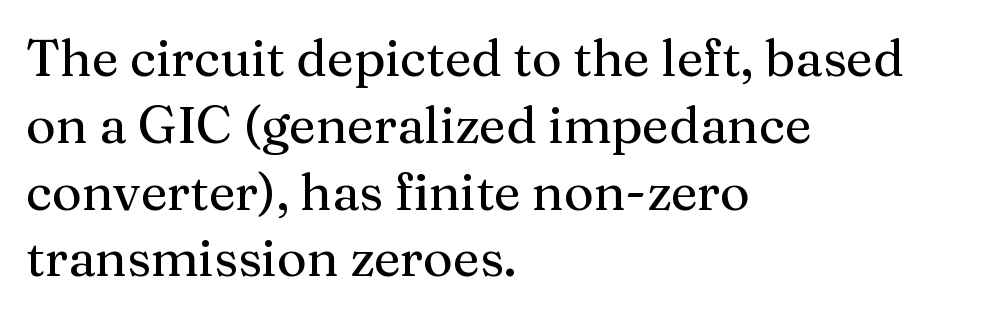
{"serif": "yes", "italic": "no", "width": "normal", "stroke_contrast": "medium", "x_height": "medium", "monospaced": "no", "underline": "no", "align": "left", "line_spacing": "normal", "line_spacing_ratio": 1.31, "letter_spacing": "normal", "letter_spacing_em": 0.0, "glyph_px": 51}
